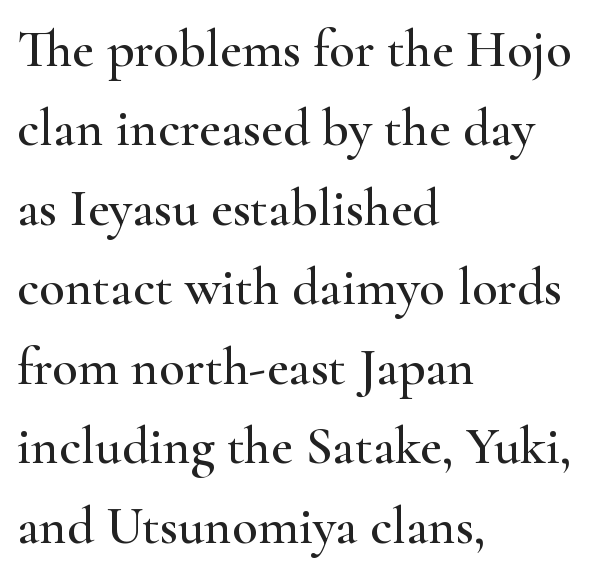
{"serif": "yes", "italic": "no", "width": "wide", "stroke_contrast": "high", "x_height": "small", "monospaced": "no", "underline": "no", "align": "left", "line_spacing": "normal", "line_spacing_ratio": 1.5, "letter_spacing": "normal", "letter_spacing_em": 0.0, "glyph_px": 53}
